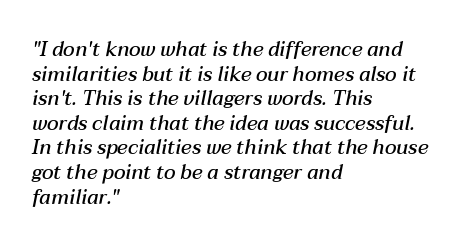
The image shows 20 px text type, italic (leaning right); set left-aligned, line spacing 1.23x, normal letter spacing, not underlined.
